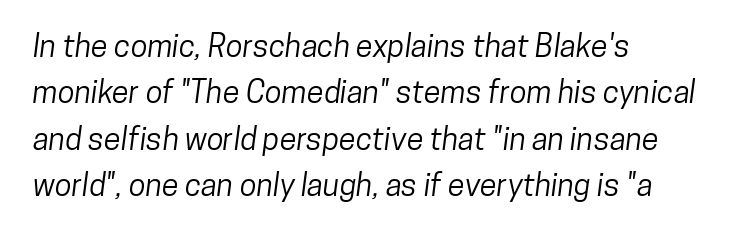
{"serif": "no", "width": "condensed", "stroke_contrast": "low", "x_height": "medium", "monospaced": "no", "underline": "no", "align": "left", "line_spacing": "normal", "line_spacing_ratio": 1.5, "letter_spacing": "normal", "letter_spacing_em": 0.0, "glyph_px": 31}
